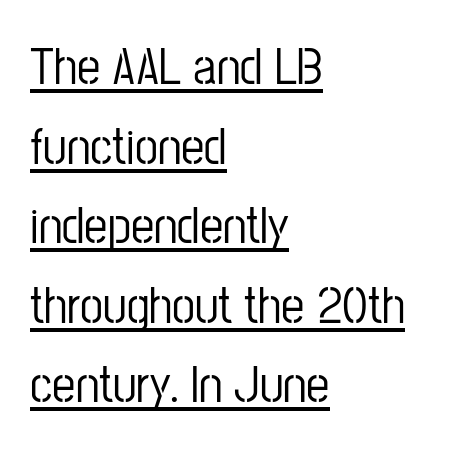
Q: Is the text italic (slanted)? A: No, it is upright.
Q: Is the typeface a serif or a sans-serif typeface? A: Sans-serif.
Q: Is the text underlined? A: Yes.
Q: How is the paragraph aligned? A: Left-aligned.
Q: Is the spacing between letters normal or unusually wide? A: Normal.
Q: Is the spacing between lines tight, normal or loose? A: Normal.
Q: Width (condensed, normal, or wide)? A: Condensed.
Q: Stroke contrast? A: Low.
Q: x-height? A: Medium.
Q: Monospaced? A: No.
